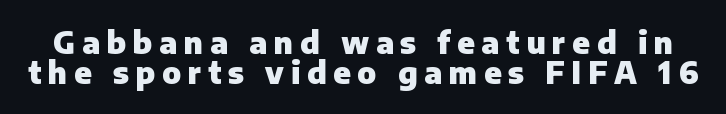
The image shows 30 px heavy sans-serif type, upright; set tight line spacing (0.99x), unusually wide letter spacing (+0.23 em), not underlined; low stroke contrast and a medium x-height.
